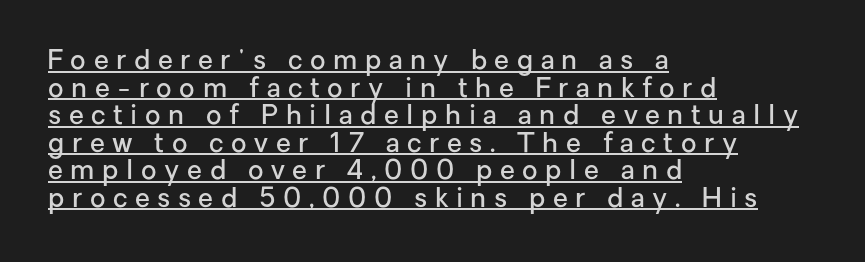
Q: Is the text bold? A: Semi-bold.
Q: Is the text italic (slanted)? A: No, it is upright.
Q: Is the text underlined? A: Yes.
Q: How is the paragraph aligned? A: Left-aligned.
Q: Is the spacing between letters normal or unusually wide? A: Unusually wide.
Q: Is the spacing between lines tight, normal or loose? A: Tight.
